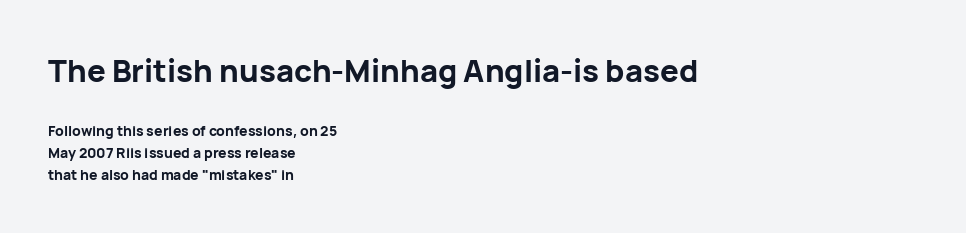
The image shows 31 px bold sans-serif type, upright; set left-aligned, normal line spacing (1.56x), normal letter spacing, not underlined; the first (top) block is 2.21x larger; low stroke contrast and a medium x-height.
